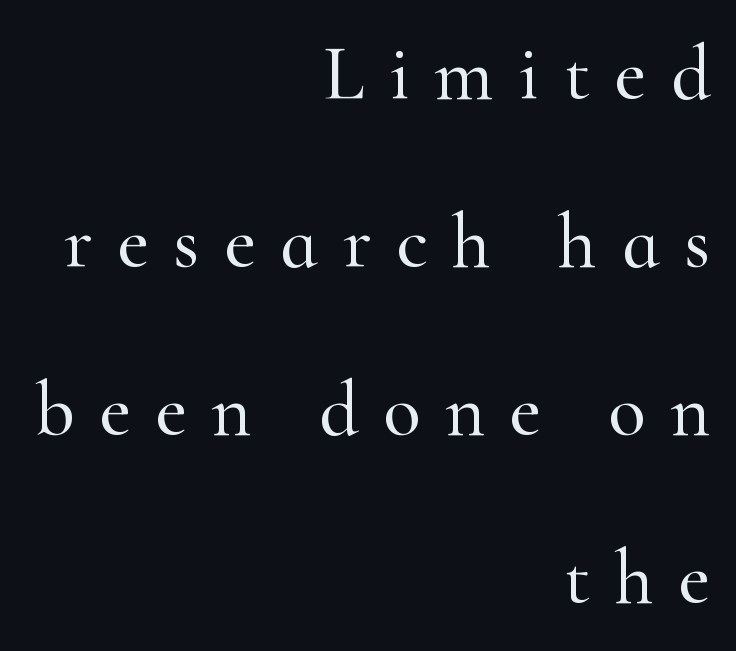
Q: Is the text italic (slanted)? A: No, it is upright.
Q: Is the typeface a serif or a sans-serif typeface? A: Serif.
Q: Is the text underlined? A: No.
Q: How is the paragraph aligned? A: Right-aligned.
Q: Is the spacing between letters normal or unusually wide? A: Unusually wide.
Q: Is the spacing between lines tight, normal or loose? A: Loose.
Q: Width (condensed, normal, or wide)? A: Normal.
Q: Stroke contrast? A: High.
Q: x-height? A: Small.
Q: Monospaced? A: No.
